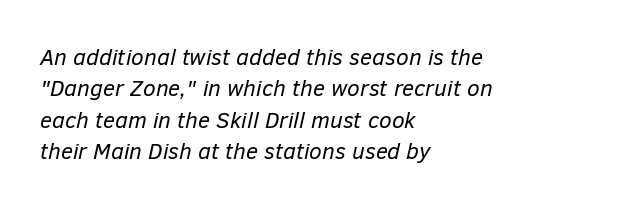
{"italic": "yes", "lean": "right", "slant_degrees": 12, "bold": "no", "underline": "no", "align": "left", "line_spacing": "normal", "line_spacing_ratio": 1.36, "letter_spacing": "normal", "letter_spacing_em": 0.0, "glyph_px": 23}
